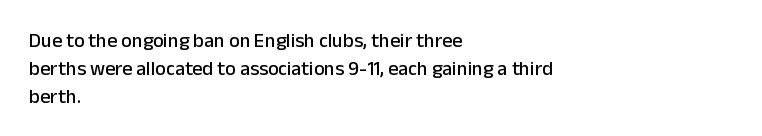
Ordinary non-slanted type is in use. If you drew a ruler down the left edge, every line would touch it. Underlining? Definitely not there. Rows of type keep a routine distance in the vertical direction. Observe the ordinary spacing: letters are neighbours, not strangers.
